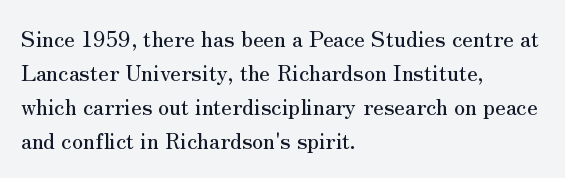
Q: Is the text italic (slanted)? A: No, it is upright.
Q: Is the text underlined? A: No.
Q: How is the paragraph aligned? A: Left-aligned.
Q: Is the spacing between letters normal or unusually wide? A: Normal.
Q: Is the spacing between lines tight, normal or loose? A: Normal.
